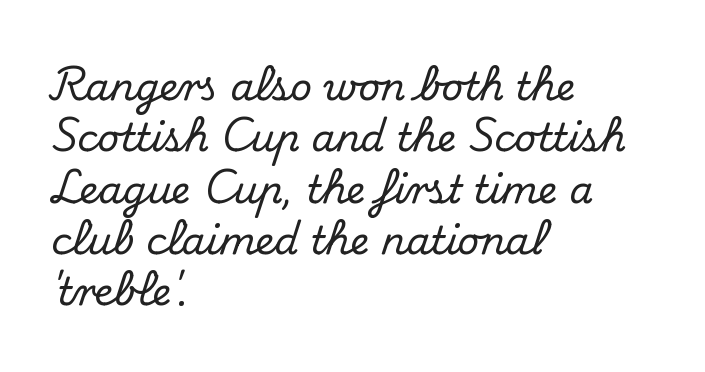
{"serif": "yes", "width": "normal", "stroke_contrast": "medium", "x_height": "small", "monospaced": "no", "underline": "no", "align": "left", "line_spacing": "normal", "line_spacing_ratio": 1.35, "letter_spacing": "normal", "letter_spacing_em": 0.0, "glyph_px": 38}
